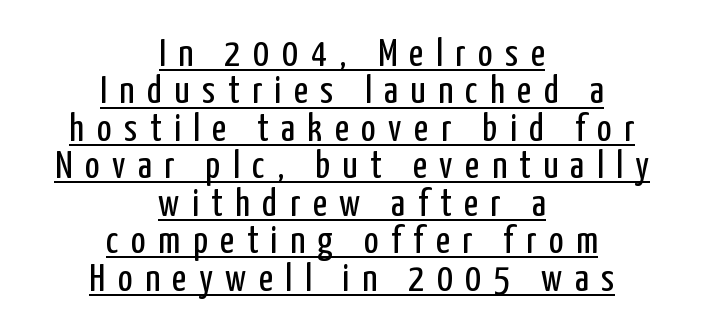
The image shows 39 px regular-weight, condensed sans-serif type, upright; set centered, tight line spacing (0.96x), unusually wide letter spacing (+0.32 em), underlined; low stroke contrast and a medium x-height.
